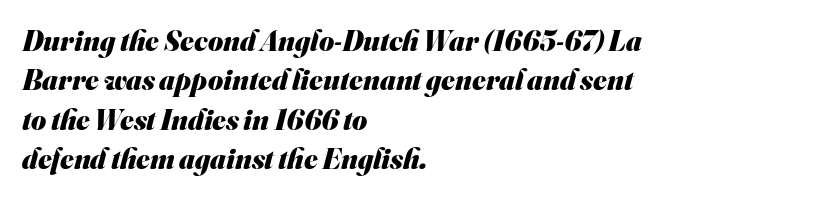
Reading down the block, your eye returns to a fixed left position each line. Evenly set lines give the paragraph a standard silhouette. You could not count columns in this text — the font is proportionally spaced. Underline: absent. Heavy, bold letterforms.
